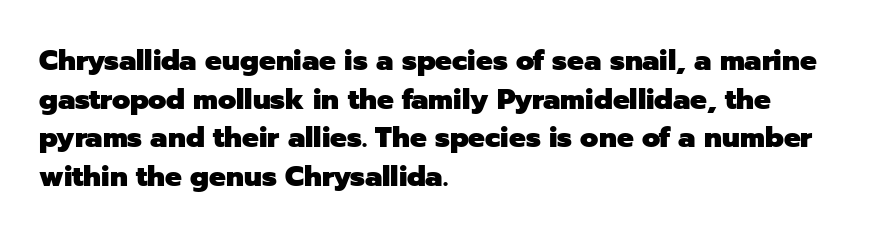
Q: Is the text bold? A: Yes.
Q: Is the text italic (slanted)? A: No, it is upright.
Q: Is the typeface a serif or a sans-serif typeface? A: Sans-serif.
Q: Is the text underlined? A: No.
Q: How is the paragraph aligned? A: Left-aligned.
Q: Is the spacing between letters normal or unusually wide? A: Normal.
Q: Is the spacing between lines tight, normal or loose? A: Normal.
Q: Width (condensed, normal, or wide)? A: Normal.
Q: Stroke contrast? A: Low.
Q: x-height? A: Medium.
Q: Monospaced? A: No.
